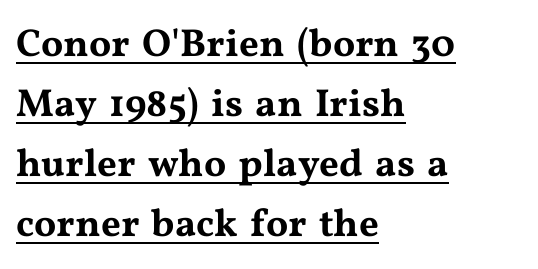
Q: Is the text italic (slanted)? A: No, it is upright.
Q: Is the typeface a serif or a sans-serif typeface? A: Serif.
Q: Is the text underlined? A: Yes.
Q: How is the paragraph aligned? A: Left-aligned.
Q: Is the spacing between letters normal or unusually wide? A: Normal.
Q: Is the spacing between lines tight, normal or loose? A: Normal.
Q: Width (condensed, normal, or wide)? A: Wide.
Q: Stroke contrast? A: Medium.
Q: x-height? A: Medium.
Q: Monospaced? A: No.
